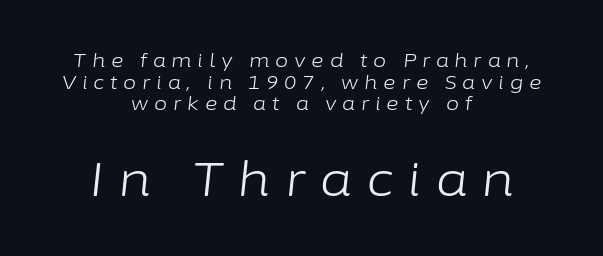
These lines have a slow, spaced-out rhythm from letter to letter. You can tell it's italic because the verticals aren't actually vertical. Is this a fixed-width face? No — the glyphs have proportional, varying widths. Leftover space on each line is divided equally before and after the words. No word sits above an underline. The weight tops out at a normal text grade.
